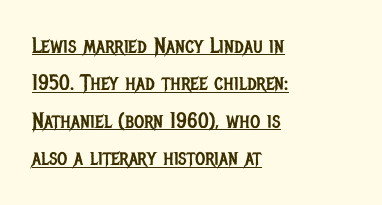
Honestly, the letter spacing is just normal — you wouldn't notice it. The rows are spaced the way most documents space them. This reads as an unemphasized weight, regular at the heaviest. Caption: multi-line text, flush left, ragged right. Descenders here cross a horizontal rule under the line. Designer's note — italics off, roman on.
